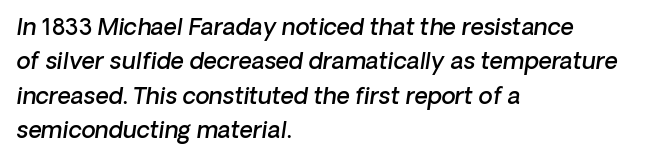
{"italic": "yes", "lean": "right", "slant_degrees": 8, "bold": "semi", "underline": "no", "align": "left", "line_spacing": "normal", "line_spacing_ratio": 1.49, "letter_spacing": "normal", "letter_spacing_em": 0.0, "glyph_px": 23}
